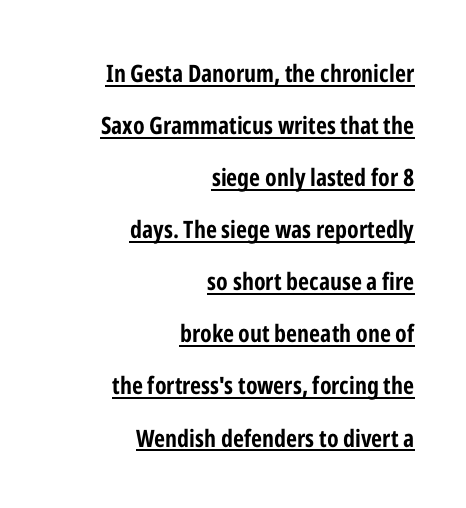
The image shows 24 px bold type, upright; set right-aligned, loose line spacing (2.17x), normal letter spacing, underlined.
